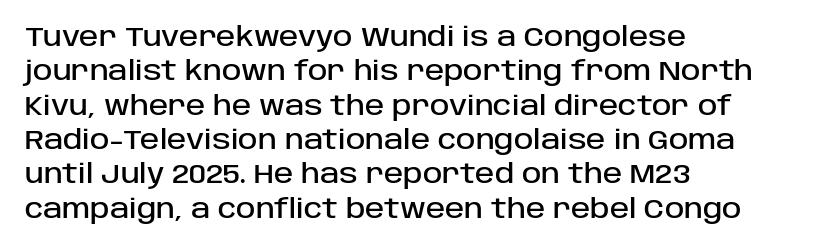
Q: Is the text italic (slanted)? A: No, it is upright.
Q: Is the text underlined? A: No.
Q: How is the paragraph aligned? A: Left-aligned.
Q: Is the spacing between letters normal or unusually wide? A: Normal.
Q: Is the spacing between lines tight, normal or loose? A: Normal.
